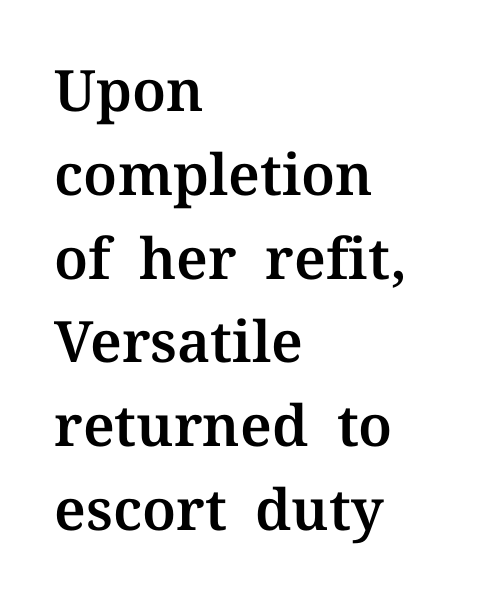
The face used here is seriffed, in the tradition of book romans. Alignment: flush left. Is this a fixed-width face? No — the glyphs have proportional, varying widths. A roman cut, with each character standing at attention. The letterforms sit shoulder to shoulder at normal distance. The area under the type is left untouched.
